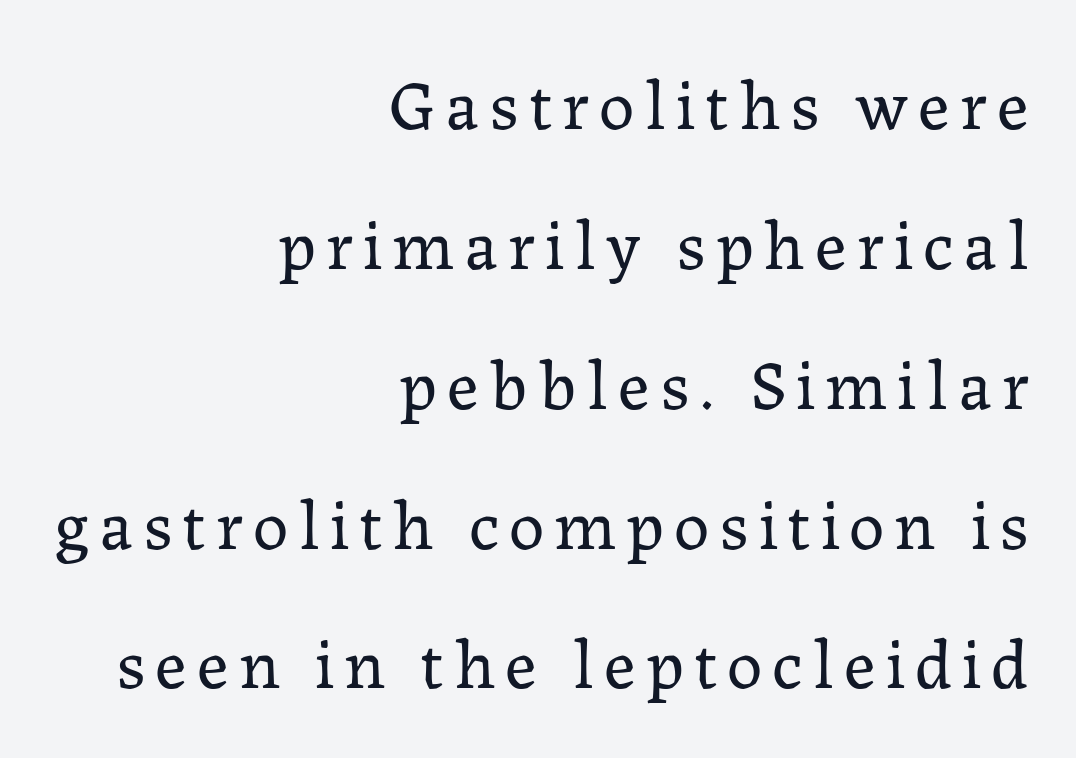
A flush-right, rag-left setting is used for this passage. Each row of text sits above clean, open space. This sample uses a serif face. Spacing verdict: proportional, widths tailored to each character. Is there much room between lines? Yes — plenty of vertical air separates them. Notice how the stems are strictly vertical — no italics here.
